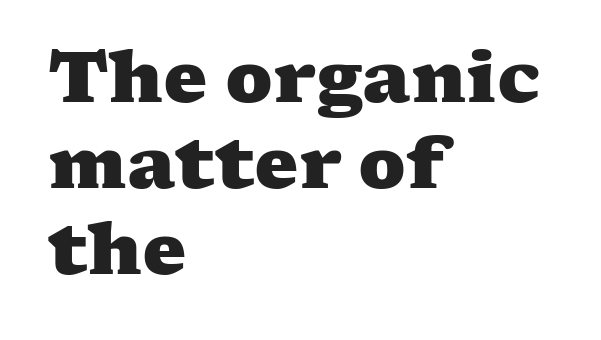
Q: Is the text bold? A: Yes.
Q: Is the typeface a serif or a sans-serif typeface? A: Serif.
Q: Is the text underlined? A: No.
Q: How is the paragraph aligned? A: Left-aligned.
Q: Is the spacing between letters normal or unusually wide? A: Normal.
Q: Width (condensed, normal, or wide)? A: Wide.
Q: Stroke contrast? A: Medium.
Q: x-height? A: Medium.
Q: Monospaced? A: No.
